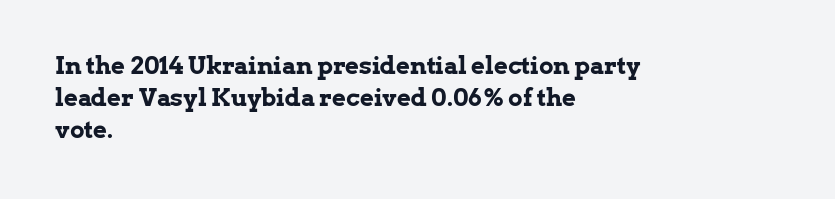
The image shows 24 px bold type, upright; set left-aligned, normal line spacing (1.33x), normal letter spacing, not underlined.
